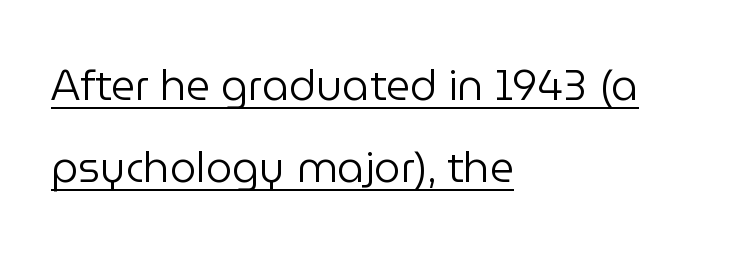
{"serif": "no", "italic": "no", "bold": "no", "weight": "regular", "width": "normal", "stroke_contrast": "low", "x_height": "medium", "monospaced": "no", "underline": "yes", "align": "left", "line_spacing": "loose", "line_spacing_ratio": 1.96, "letter_spacing": "normal", "letter_spacing_em": 0.0, "glyph_px": 42}
